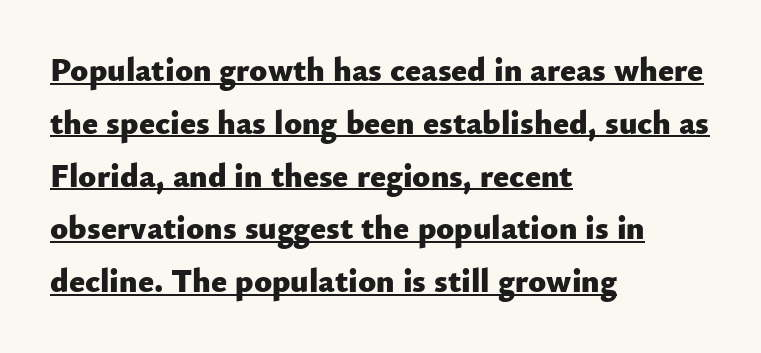
The image shows 33 px heavy sans-serif type, upright; set left-aligned, normal line spacing (1.6x), normal letter spacing, underlined; low stroke contrast and a small x-height.
